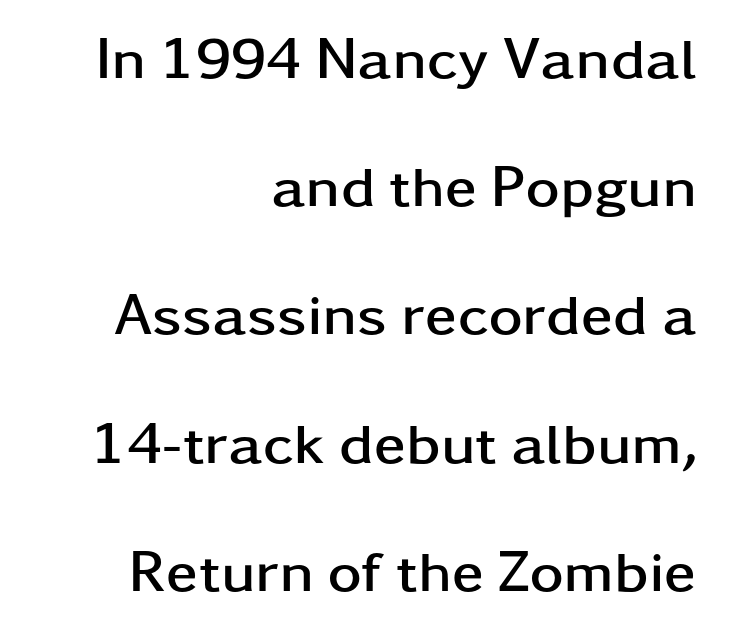
Does the weight exceed regular? Yes, all the way to bold. If you drew a line through each stem, it would be perfectly vertical. Compared with typical paragraphs, the rows here are farther apart. The words here are not underlined.
